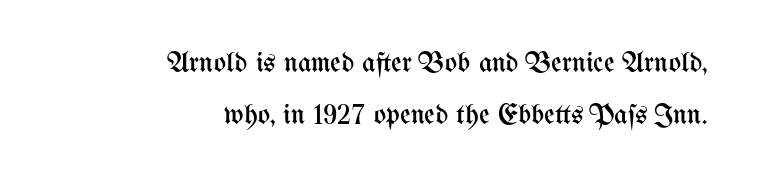
{"italic": "no", "bold": "no", "weight": "regular", "width": "condensed", "stroke_contrast": "medium", "x_height": "medium", "monospaced": "no", "underline": "no", "align": "right", "line_spacing_ratio": 1.78, "letter_spacing": "normal", "letter_spacing_em": 0.0, "glyph_px": 29}
